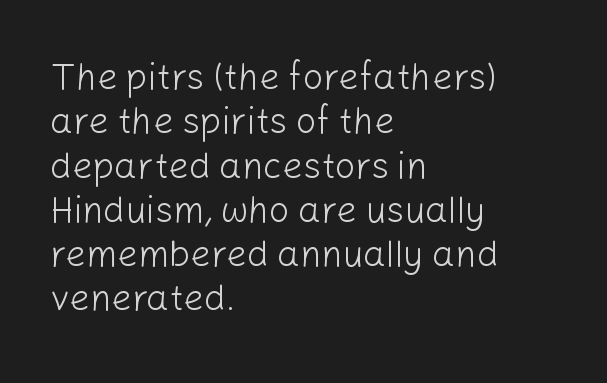
{"serif": "no", "italic": "no", "bold": "no", "weight": "light", "width": "normal", "stroke_contrast": "low", "x_height": "medium", "monospaced": "no", "underline": "no", "align": "left", "line_spacing_ratio": 1.23, "letter_spacing": "normal", "letter_spacing_em": 0.0, "glyph_px": 36}
